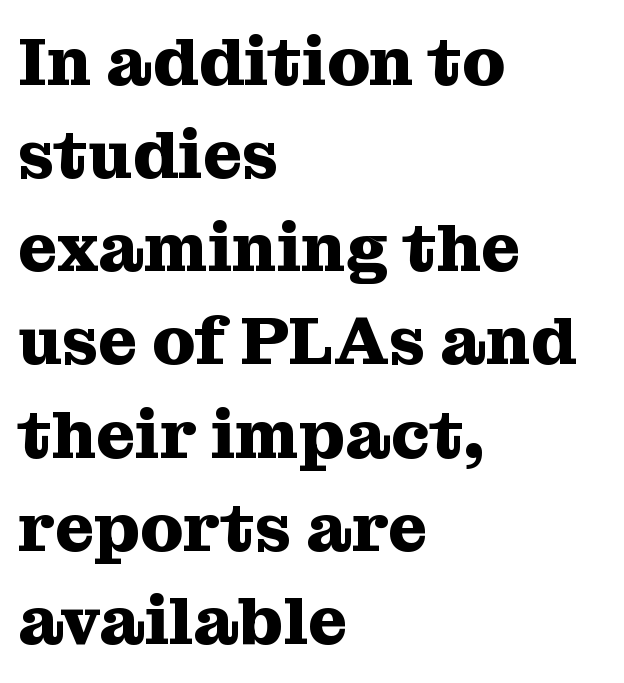
{"serif": "yes", "italic": "no", "bold": "yes", "weight": "heavy", "width": "normal", "stroke_contrast": "medium", "x_height": "medium", "monospaced": "no", "underline": "no", "align": "left", "line_spacing": "normal", "line_spacing_ratio": 1.37, "letter_spacing": "normal", "letter_spacing_em": 0.0, "glyph_px": 68}
